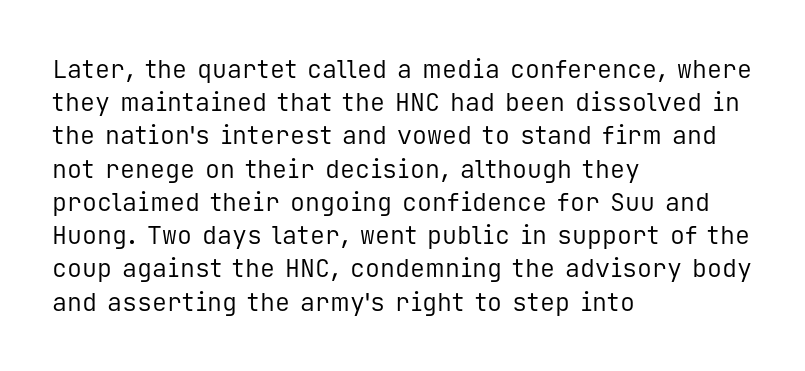
These lines sit exactly where default settings would place them. Decoration check: the copy has no underline. The typeface has the unassuming heft of standard copy or less. Horizontal alignment here is leftward, the default for most running prose.
